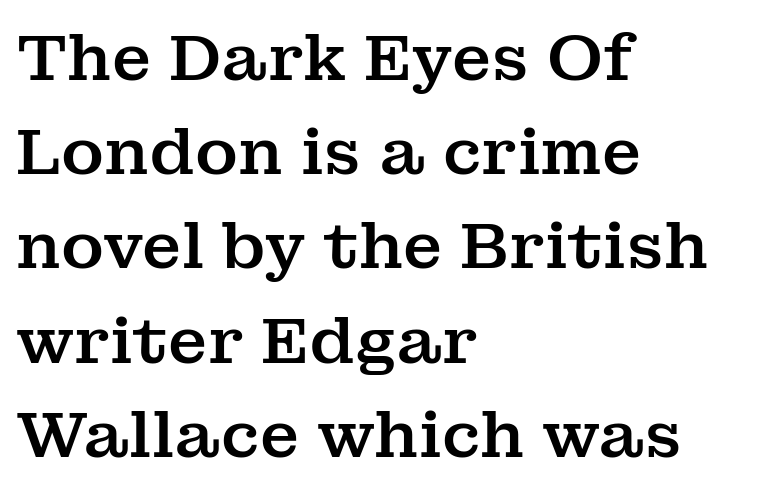
{"serif": "yes", "italic": "no", "width": "normal", "stroke_contrast": "medium", "x_height": "medium", "monospaced": "no", "underline": "no", "align": "left", "line_spacing": "normal", "line_spacing_ratio": 1.45, "letter_spacing": "normal", "letter_spacing_em": 0.0, "glyph_px": 65}
